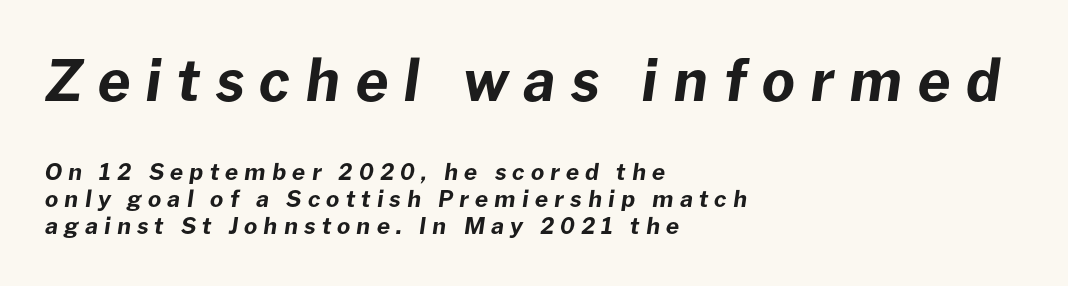
{"italic": "yes", "lean": "right", "slant_degrees": 8, "bold": "yes", "weight": "bold", "width": "normal", "stroke_contrast": "low", "x_height": "medium", "monospaced": "no", "underline": "no", "align": "left", "line_spacing_ratio": 1.17, "letter_spacing": "wide", "letter_spacing_em": 0.27, "larger_block": "first", "size_ratio": 2.48, "glyph_px": 57}
